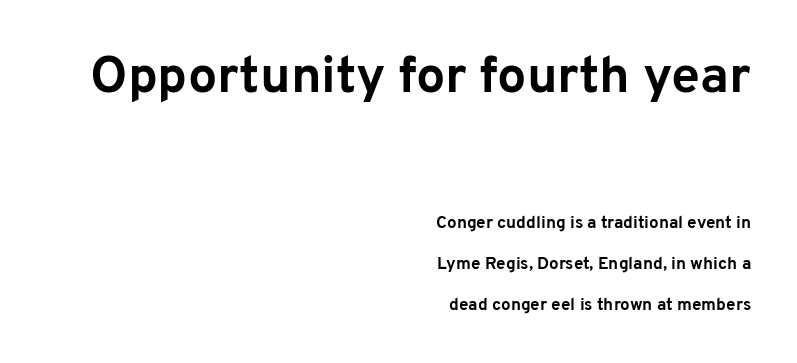
Q: Is the text bold? A: Yes.
Q: Is the text italic (slanted)? A: No, it is upright.
Q: Is the typeface a serif or a sans-serif typeface? A: Sans-serif.
Q: Is the text underlined? A: No.
Q: How is the paragraph aligned? A: Right-aligned.
Q: Is the spacing between letters normal or unusually wide? A: Normal.
Q: Is the spacing between lines tight, normal or loose? A: Loose.
Q: Which block of text is set in a larger size, the first (top) or the second (bottom)? A: The first (top) one.
Q: Width (condensed, normal, or wide)? A: Normal.
Q: Stroke contrast? A: Low.
Q: x-height? A: Medium.
Q: Monospaced? A: No.
